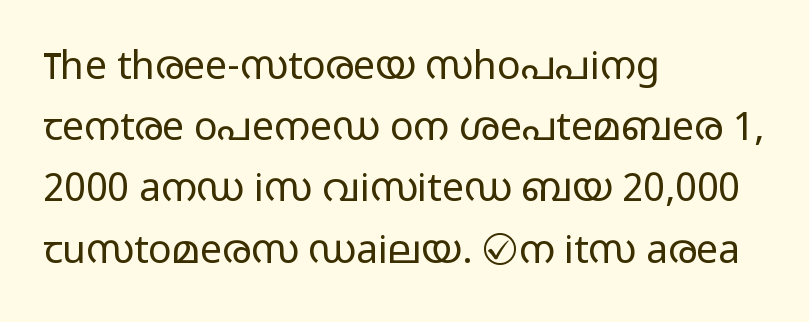
Are there feet on the stems? There aren't — it's a sans. Posture: straight, roman, zero tilt. Note the varied advance widths — an 'i' is clearly narrower than an 'm'. The weight tops out at a normal text grade.
